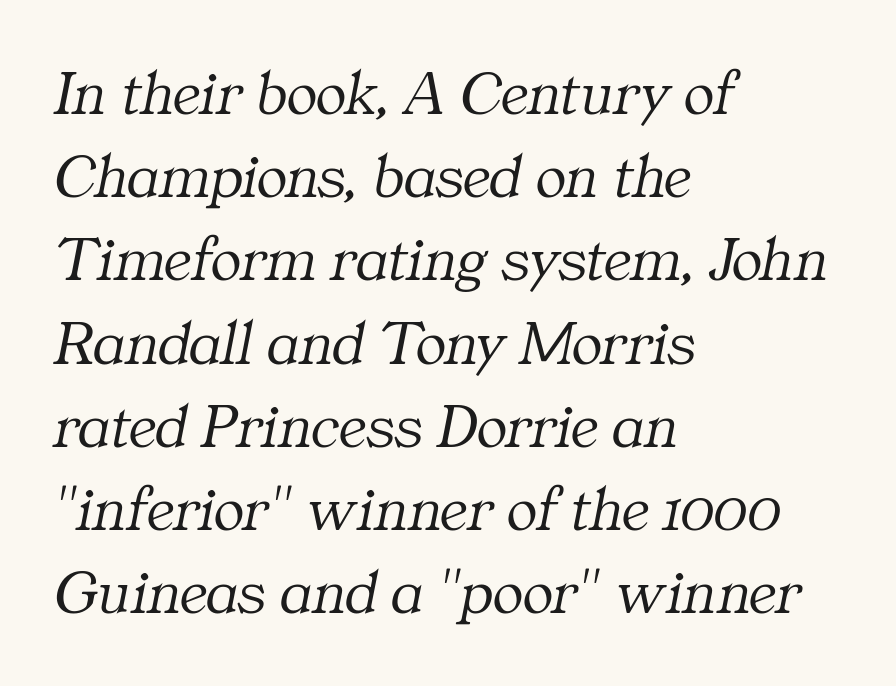
No extra ink here — the face is not bold. Character widths vary here, with narrow letters taking less room than wide ones. Nothing unusual about the tracking: characters are spaced as the font intends. Nobody drew a line under any word here. Does the leading feel generous? No, just average. The paragraph has a hard left edge and a soft right edge.
